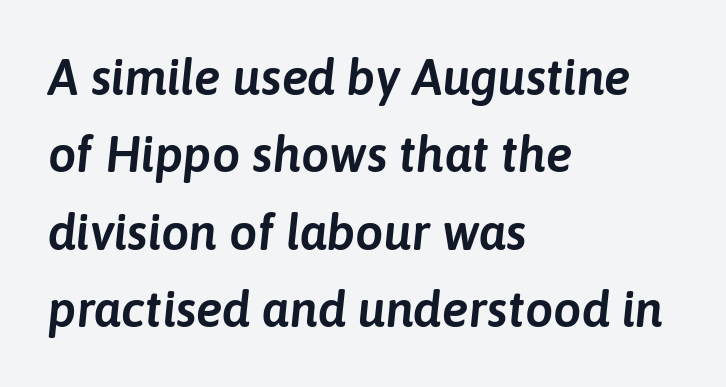
If you measured baseline to baseline, you'd find a middling distance. Descenders are the only things crossing below the line. Yep, that's italic — everything's leaning. A student would call this left alignment; a typographer would say flush left, rag right. This sample has the flowing, uneven cadence of proportional lettering. Words appear dense and cohesive because spacing is normal.
